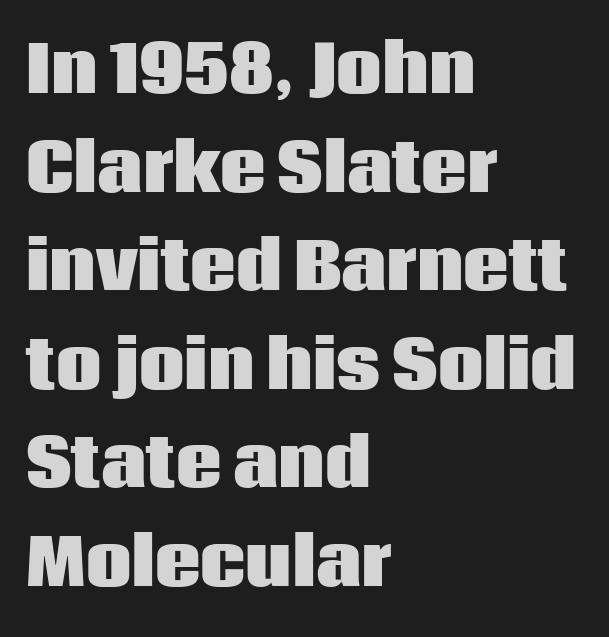
{"serif": "no", "italic": "no", "bold": "yes", "weight": "heavy", "width": "normal", "stroke_contrast": "low", "x_height": "large", "monospaced": "no", "underline": "no", "align": "left", "line_spacing": "normal", "line_spacing_ratio": 1.54, "letter_spacing": "normal", "letter_spacing_em": 0.0, "glyph_px": 64}
